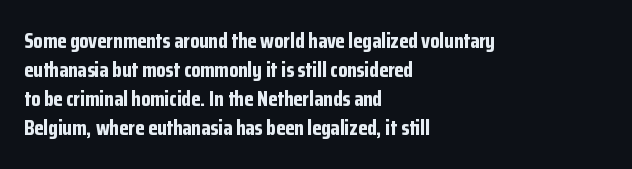
{"italic": "no", "bold": "yes", "underline": "no", "align": "left", "line_spacing": "normal", "line_spacing_ratio": 1.38, "letter_spacing": "normal", "letter_spacing_em": 0.0, "glyph_px": 21}
